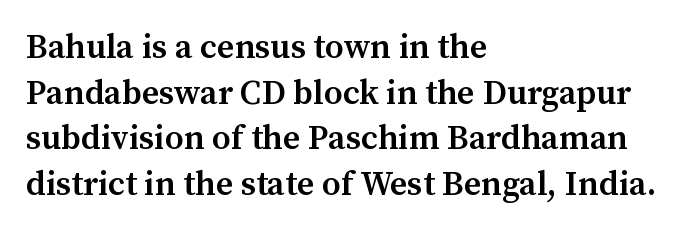
The font's upright variant was chosen for this text. Slightly chunky letters — semibold, I'd say, not full bold. I'd call this a serif setting — the letters wear small feet. Between one letter and the next there's only the usual sliver of space.
